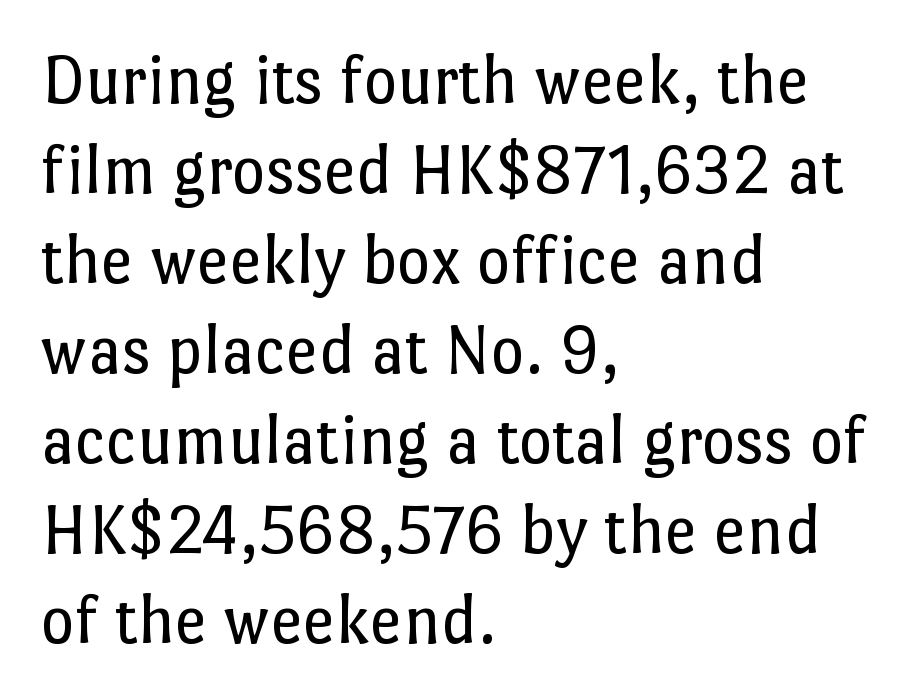
Q: Is the text bold? A: No.
Q: Is the text italic (slanted)? A: No, it is upright.
Q: Is the text underlined? A: No.
Q: How is the paragraph aligned? A: Left-aligned.
Q: Is the spacing between letters normal or unusually wide? A: Normal.
Q: Is the spacing between lines tight, normal or loose? A: Normal.
Q: Width (condensed, normal, or wide)? A: Normal.
Q: Stroke contrast? A: Low.
Q: x-height? A: Medium.
Q: Monospaced? A: No.
